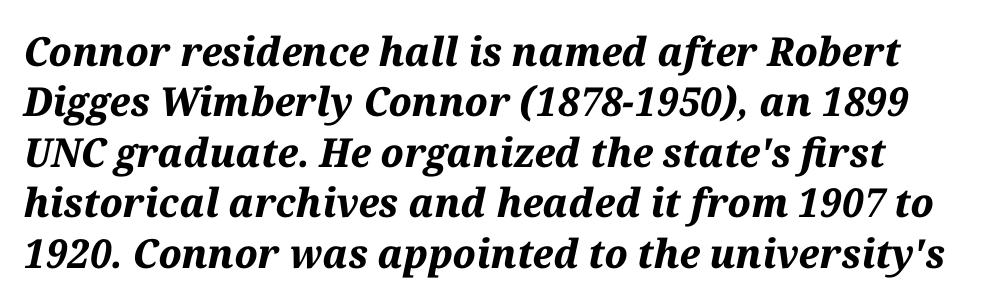
Type without underlining. The rendering uses natural spacing where letterforms have individual widths. The gaps between neighbouring characters are ordinary and unremarkable. Typographic density is high because the face is bold. Successive baselines arrive at the customary interval.
